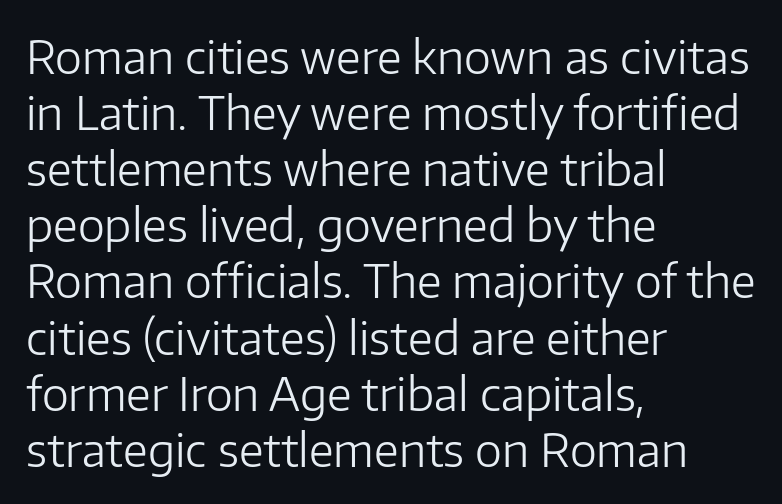
{"serif": "no", "italic": "no", "bold": "no", "weight": "light", "width": "normal", "stroke_contrast": "low", "x_height": "medium", "monospaced": "no", "underline": "no", "align": "left", "line_spacing_ratio": 1.22, "letter_spacing": "normal", "letter_spacing_em": 0.0, "glyph_px": 46}
